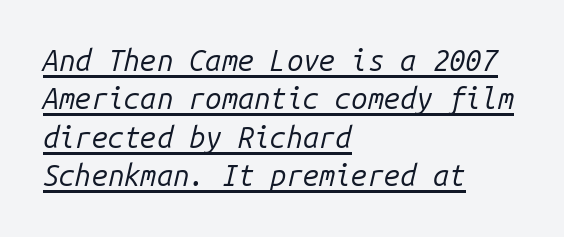
{"italic": "yes", "lean": "right", "slant_degrees": 14, "bold": "no", "weight": "regular", "width": "normal", "stroke_contrast": "low", "x_height": "medium", "monospaced": "yes", "underline": "yes", "align": "left", "line_spacing": "normal", "line_spacing_ratio": 1.32, "letter_spacing": "normal", "letter_spacing_em": 0.0, "glyph_px": 29}
